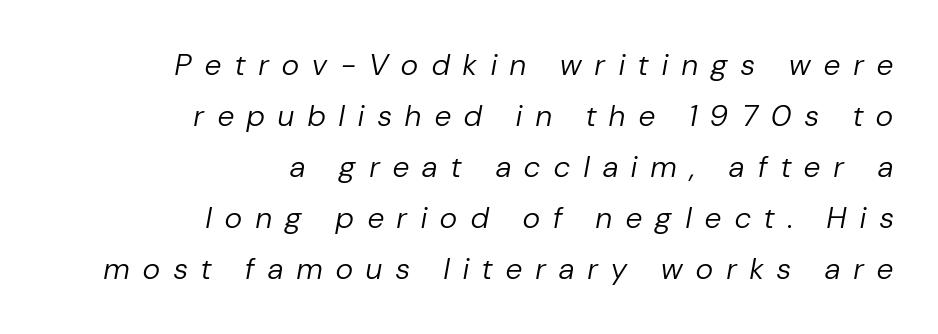
The image shows 30 px regular-weight type, italic (leaning right); set right-aligned, normal line spacing (1.7x), unusually wide letter spacing (+0.46 em), not underlined; low stroke contrast and a medium x-height.
